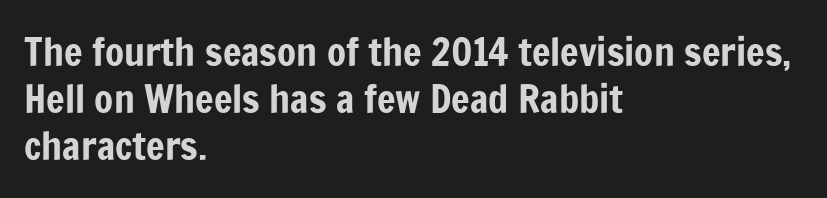
Q: Is the text italic (slanted)? A: No, it is upright.
Q: Is the typeface a serif or a sans-serif typeface? A: Sans-serif.
Q: Is the text underlined? A: No.
Q: How is the paragraph aligned? A: Left-aligned.
Q: Is the spacing between letters normal or unusually wide? A: Normal.
Q: Width (condensed, normal, or wide)? A: Condensed.
Q: Stroke contrast? A: Low.
Q: x-height? A: Medium.
Q: Monospaced? A: No.
